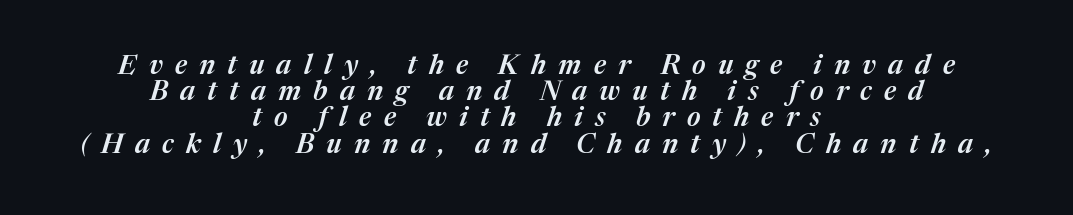
{"italic": "yes", "lean": "right", "slant_degrees": 17, "bold": "semi", "underline": "no", "align": "center", "line_spacing": "tight", "line_spacing_ratio": 0.97, "letter_spacing": "wide", "letter_spacing_em": 0.45, "glyph_px": 27}
